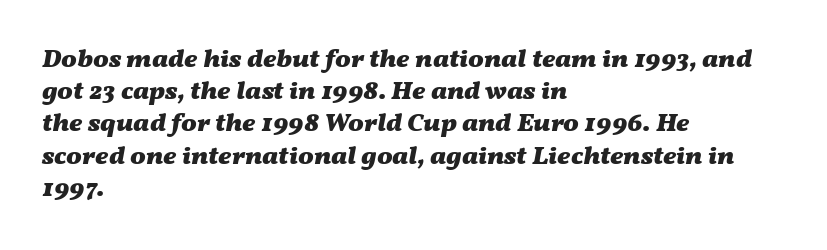
Q: Is the text bold? A: Yes.
Q: Is the text italic (slanted)? A: Yes, it leans right by about 11 degrees.
Q: Is the text underlined? A: No.
Q: How is the paragraph aligned? A: Left-aligned.
Q: Is the spacing between letters normal or unusually wide? A: Normal.
